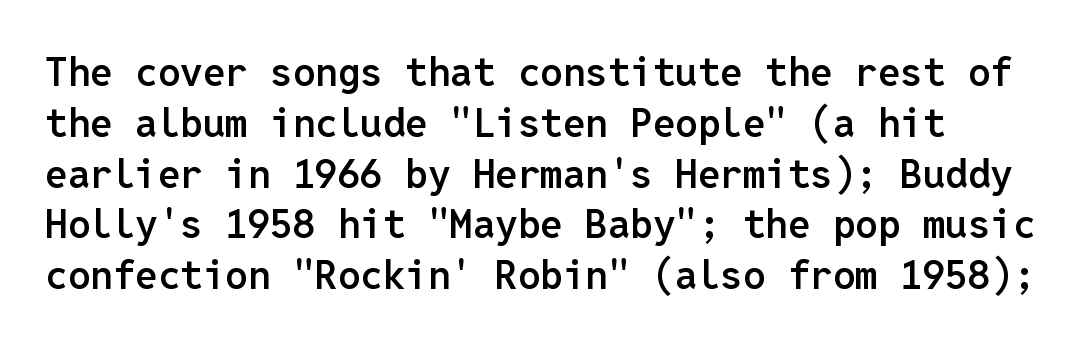
The characters look somewhat weighty, a semibold short of true bold. Spacing verdict: monospaced, one width for all characters. Rendered with straight, roman letterforms. The rendering shows plain stroke endings on the letterforms — a sans-serif design. Leading matches the norm, producing a regular column. Tracking value appears to be zero — textbook default spacing.
